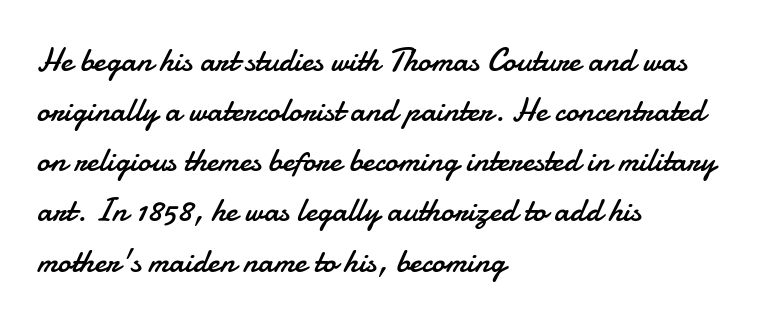
The image shows 33 px regular-weight sans-serif type; set left-aligned, normal line spacing (1.52x), normal letter spacing, not underlined; low stroke contrast and a small x-height.
